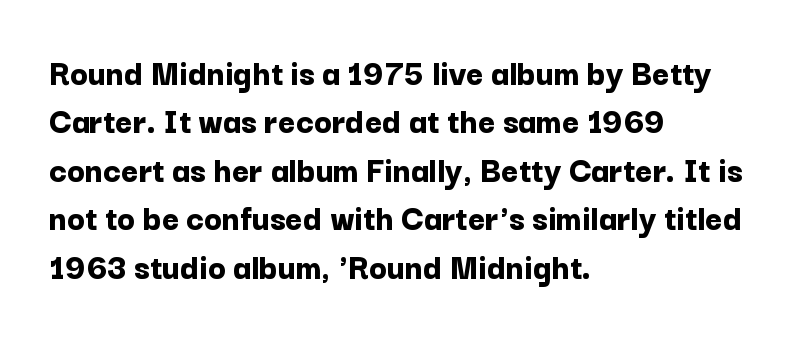
The image shows 37 px bold sans-serif type, upright; set left-aligned, normal line spacing (1.31x), normal letter spacing, not underlined; low stroke contrast and a medium x-height.
